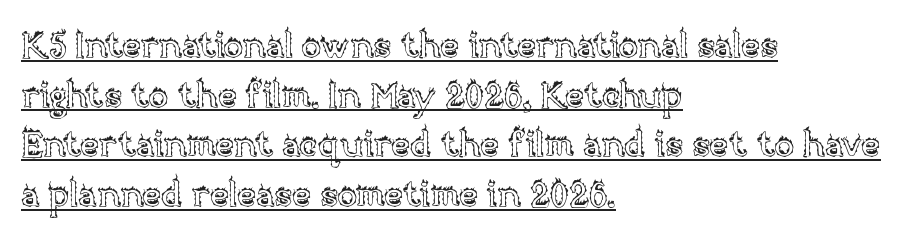
The image shows 36 px text type, upright; set left-aligned, normal line spacing (1.38x), normal letter spacing, underlined; a large x-height.
